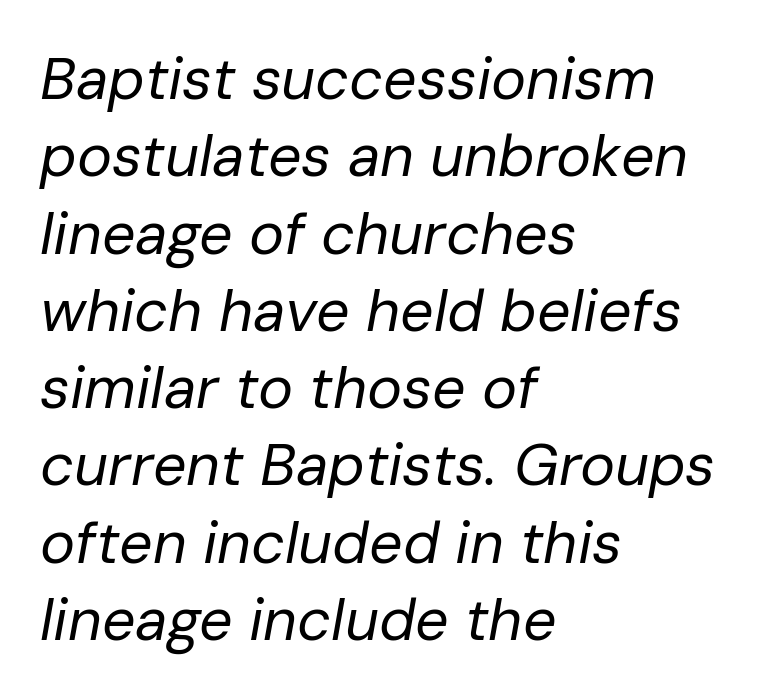
The weight tops out at a normal text grade. Would a proofreader flag this as italicized? Yes. A typesetter would call this zero additional tracking. A classic flush-left, rag-right setting is used for this passage. Check the space under the baseline: it is left empty. Is this a fixed-width face? No — the glyphs have proportional, varying widths.
